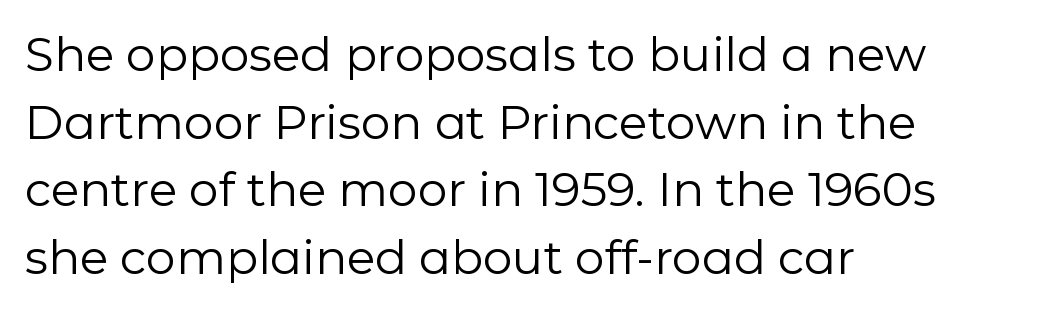
Counters stay open thanks to moderate or lighter strokes. Where is the straight margin? On the left. Descenders are the only things crossing below the line. The passage shown is typeset with a sans-serif family. A typesetter would call this zero additional tracking.
